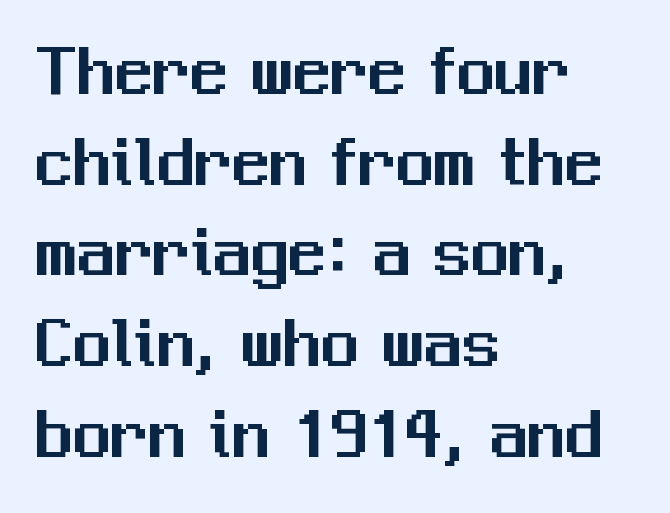
The glyphs in this specimen are sans serif. When letters stand straight like this, we call the style roman or upright. Which margin do the lines hug? The left one — the right edge is uneven. The passage shown is typed in a proportional face where columns would drift. The zone under the glyphs is completely vacant. There is no visible air inserted between adjacent glyphs.
